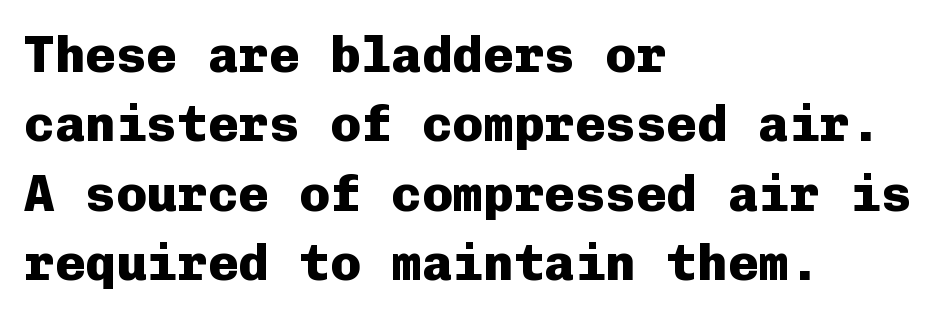
The image shows 51 px heavy sans-serif type, upright, monospaced; set left-aligned, normal line spacing (1.36x), normal letter spacing, not underlined; low stroke contrast and a medium x-height.
